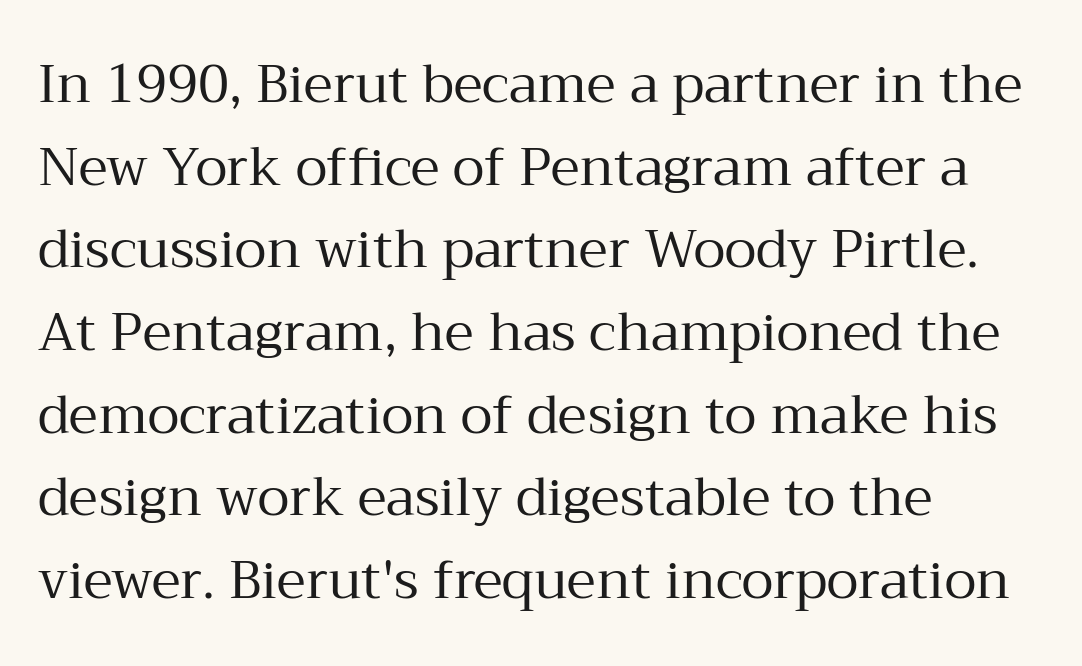
{"serif": "yes", "italic": "no", "bold": "no", "weight": "regular", "width": "normal", "stroke_contrast": "medium", "x_height": "medium", "monospaced": "no", "underline": "no", "align": "left", "line_spacing": "normal", "line_spacing_ratio": 1.56, "letter_spacing": "normal", "letter_spacing_em": 0.0, "glyph_px": 53}
